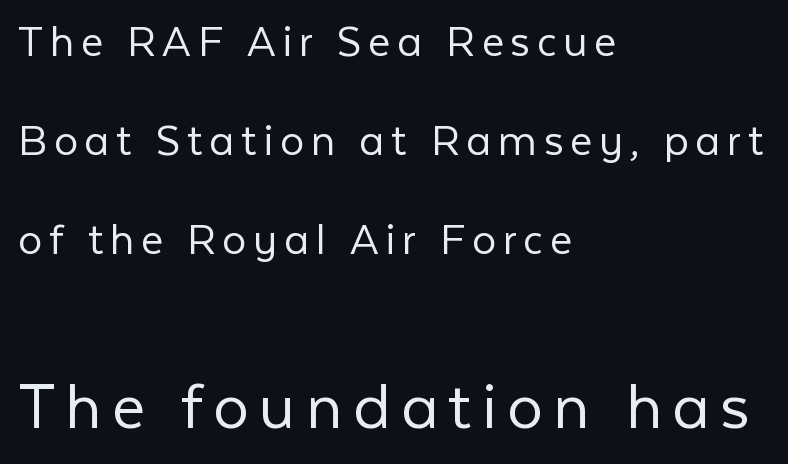
The image shows 72 px light sans-serif type, upright; set left-aligned, loose line spacing (2.06x), not underlined; the second (bottom) block is 1.5x larger; low stroke contrast and a medium x-height.
